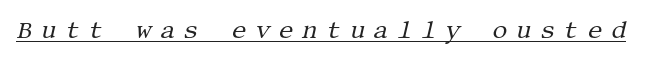
Q: Is the text bold? A: No.
Q: Is the text italic (slanted)? A: Yes, it leans right by about 13 degrees.
Q: Is the text underlined? A: Yes.
Q: Is the spacing between letters normal or unusually wide? A: Unusually wide.
